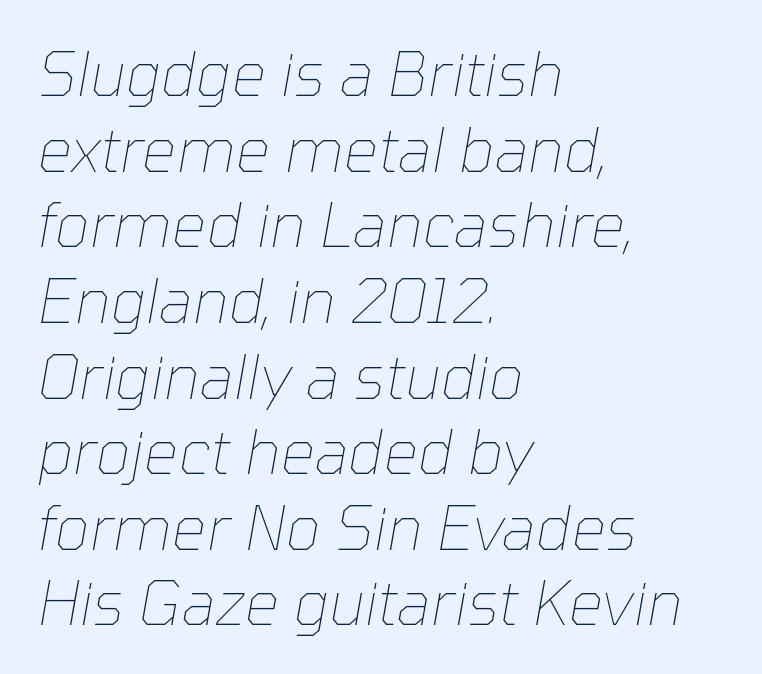
Think standard paragraph weight, or any step lighter than that. Underlining? Definitely not there. Students, note that the glyphs here touch the page at normal intervals. In terms of posture, this sample is oblique. The rendering uses natural spacing where letterforms have individual widths. Line beginnings align vertically; line endings do not.
